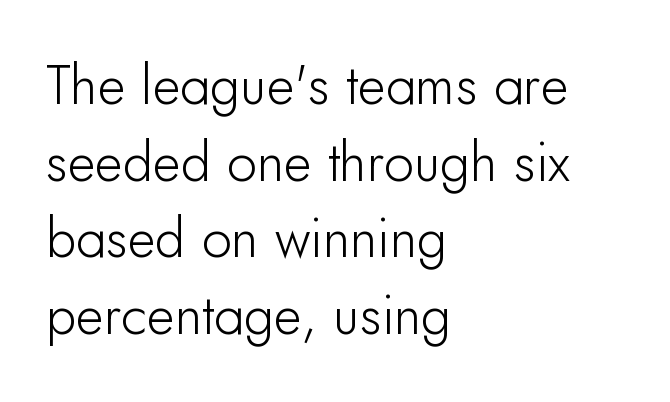
Q: Is the text italic (slanted)? A: No, it is upright.
Q: Is the typeface a serif or a sans-serif typeface? A: Sans-serif.
Q: Is the text underlined? A: No.
Q: How is the paragraph aligned? A: Left-aligned.
Q: Is the spacing between letters normal or unusually wide? A: Normal.
Q: Is the spacing between lines tight, normal or loose? A: Normal.
Q: Width (condensed, normal, or wide)? A: Normal.
Q: Stroke contrast? A: Low.
Q: x-height? A: Small.
Q: Monospaced? A: No.
